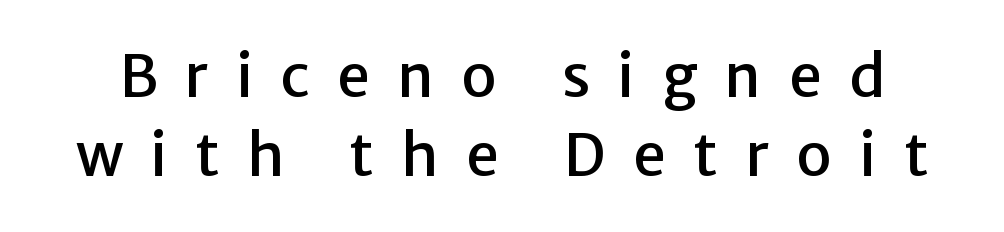
The lettering holds an erect, upright posture throughout. Baseline-to-baseline distance is the conventional proportion of letter height. Underline: absent. This is sans-serif lettering, the kind often seen on screens and signage. Proportional: the letters do not fall into vertical columns. Substantial extra tracking has been applied to these lines.
